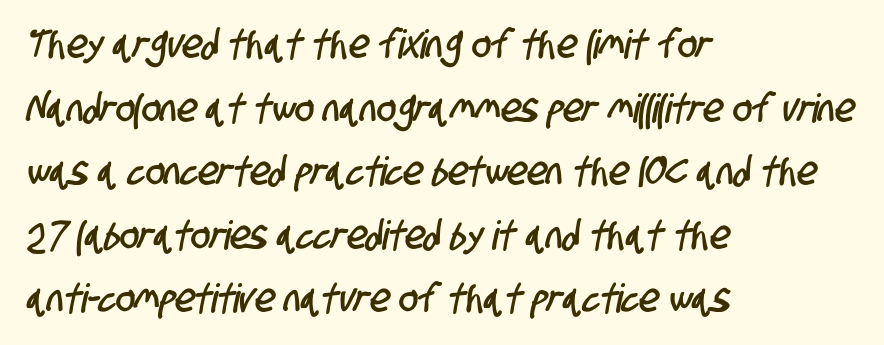
The image shows 40 px condensed sans-serif type; set left-aligned, normal line spacing (1.59x), normal letter spacing, not underlined; low stroke contrast and a large x-height.
